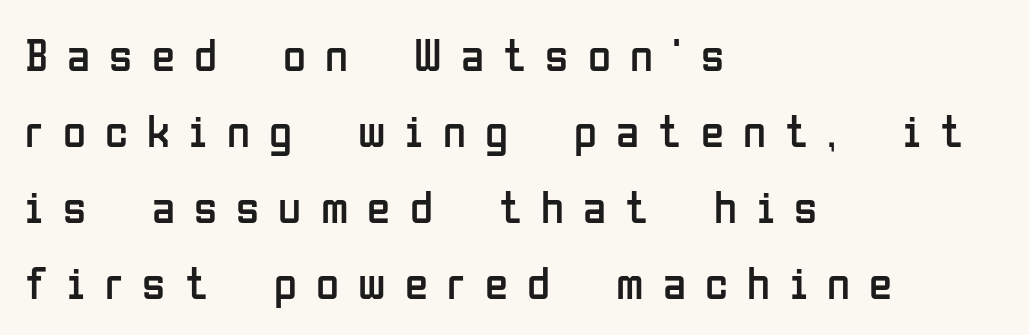
Q: Is the text bold? A: No.
Q: Is the text italic (slanted)? A: No, it is upright.
Q: Is the typeface a serif or a sans-serif typeface? A: Sans-serif.
Q: Is the text underlined? A: No.
Q: How is the paragraph aligned? A: Left-aligned.
Q: Is the spacing between letters normal or unusually wide? A: Unusually wide.
Q: Is the spacing between lines tight, normal or loose? A: Normal.
Q: Width (condensed, normal, or wide)? A: Condensed.
Q: Stroke contrast? A: Low.
Q: x-height? A: Medium.
Q: Monospaced? A: No.
